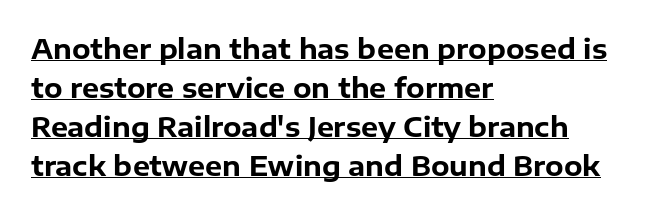
Q: Is the text bold? A: Yes.
Q: Is the text italic (slanted)? A: No, it is upright.
Q: Is the text underlined? A: Yes.
Q: How is the paragraph aligned? A: Left-aligned.
Q: Is the spacing between letters normal or unusually wide? A: Normal.
Q: Is the spacing between lines tight, normal or loose? A: Normal.
